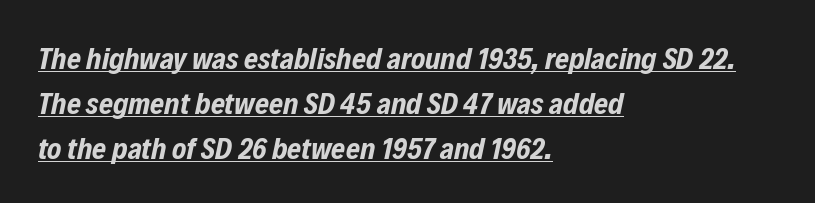
The whole block is typeset with a tilt. Regarding leading, the lines here are spaced in the standard way. Somebody hit Ctrl+U on this one — the words are underlined. This sample is left-justified, so line endings fall wherever the words run out. Weight check: bold — yes, fully.
